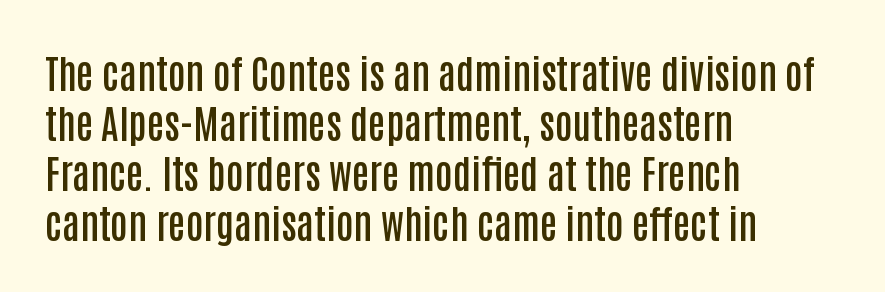
Q: Is the text bold? A: Semi-bold.
Q: Is the text italic (slanted)? A: No, it is upright.
Q: Is the typeface a serif or a sans-serif typeface? A: Sans-serif.
Q: Is the text underlined? A: No.
Q: How is the paragraph aligned? A: Left-aligned.
Q: Is the spacing between letters normal or unusually wide? A: Normal.
Q: Is the spacing between lines tight, normal or loose? A: Normal.
Q: Width (condensed, normal, or wide)? A: Condensed.
Q: Stroke contrast? A: Low.
Q: x-height? A: Large.
Q: Monospaced? A: No.
